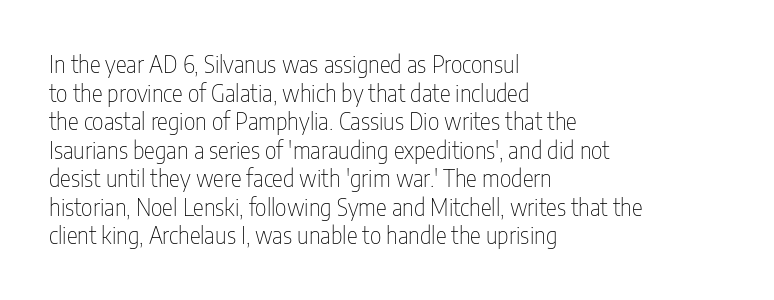
Beneath every word, the page is bare. On a weight scale, this lands at 450 or below. Look at the tracking — it's just the regular setting, nothing added. The typesetter chose a ragged-right arrangement here. Upright lettering throughout.
